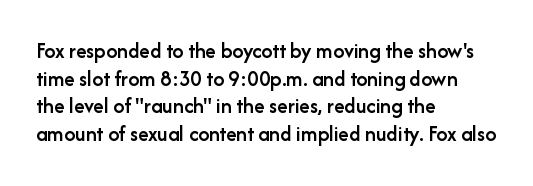
You can tell it's not italic because the verticals are truly vertical. Underlining? Definitely not there. Teacher's note: observe the even left margin — that is flush-left alignment. On the weight axis this lands at semibold, roughly 600.
